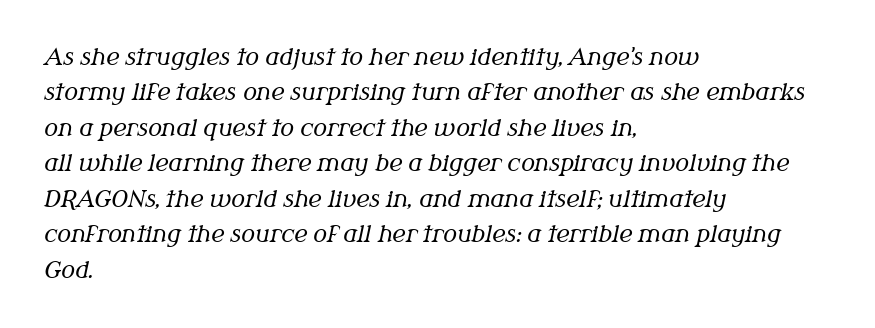
These lines stack with their left ends in a neat column. Honestly, the letter spacing is just normal — you wouldn't notice it. The space directly below the letters is spotless. The typesetting does not lean heavy: it is not bold. The passage shown stacks its lines at a standard gap.
